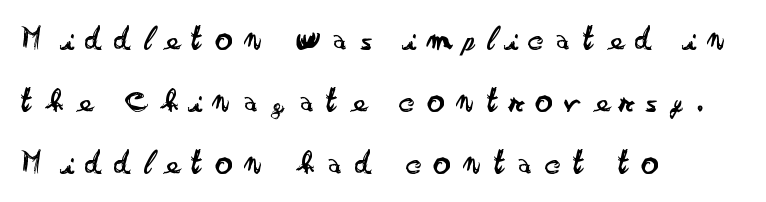
The image shows 34 px regular-weight, wide sans-serif type, upright; set left-aligned, line spacing 1.82x, unusually wide letter spacing (+0.37 em), not underlined; low stroke contrast and a small x-height.
